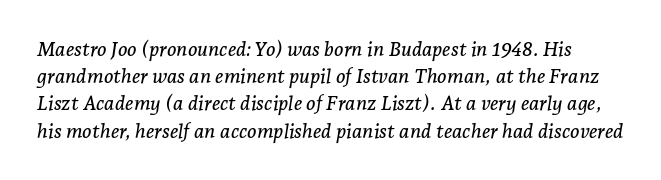
The image shows 20 px text type, italic (leaning right); set normal line spacing (1.36x), normal letter spacing, not underlined.
